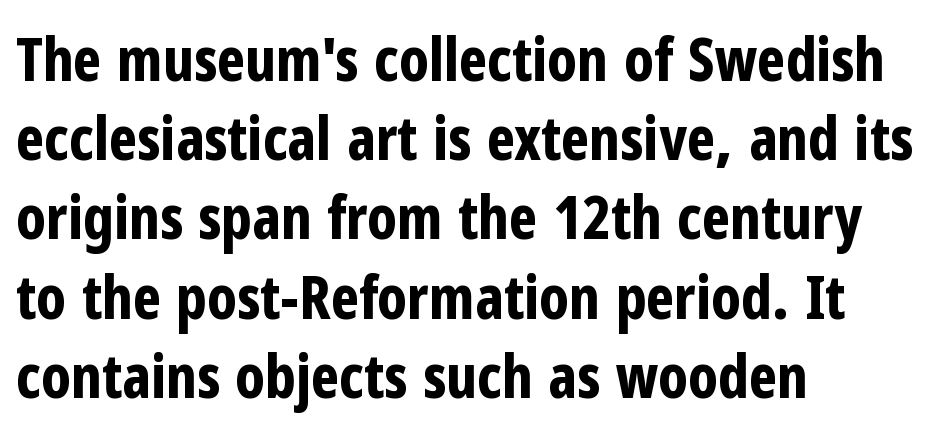
The letterforms sit shoulder to shoulder at normal distance. Is there much room between lines? A standard amount, neither cramped nor airy. Each line starts at the same left margin while the right side varies. Type style note: lacks serifs. Notice how the stems are strictly vertical — no italics here. Only glyphs here, with clear space below each row.
